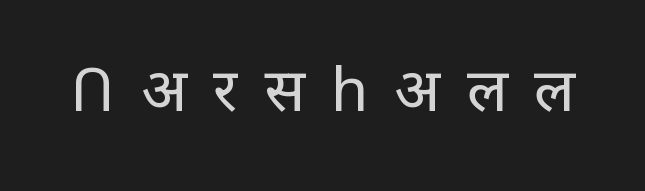
Bold? No — there's no thickening of the strokes. Spacing between characters has been opened up far beyond the box default. These lines are rendered in a variable-pitch font. Stroke terminals: plain, sans-serif. Notice how the stems are strictly vertical — no italics here.
